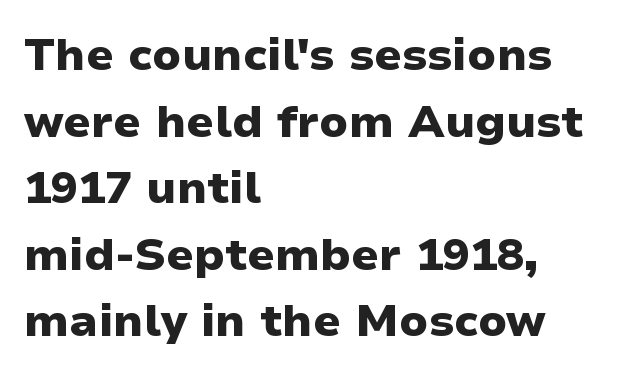
Q: Is the text bold? A: Yes.
Q: Is the text italic (slanted)? A: No, it is upright.
Q: Is the typeface a serif or a sans-serif typeface? A: Sans-serif.
Q: Is the text underlined? A: No.
Q: How is the paragraph aligned? A: Left-aligned.
Q: Is the spacing between letters normal or unusually wide? A: Normal.
Q: Is the spacing between lines tight, normal or loose? A: Normal.
Q: Width (condensed, normal, or wide)? A: Normal.
Q: Stroke contrast? A: Low.
Q: x-height? A: Medium.
Q: Monospaced? A: No.
